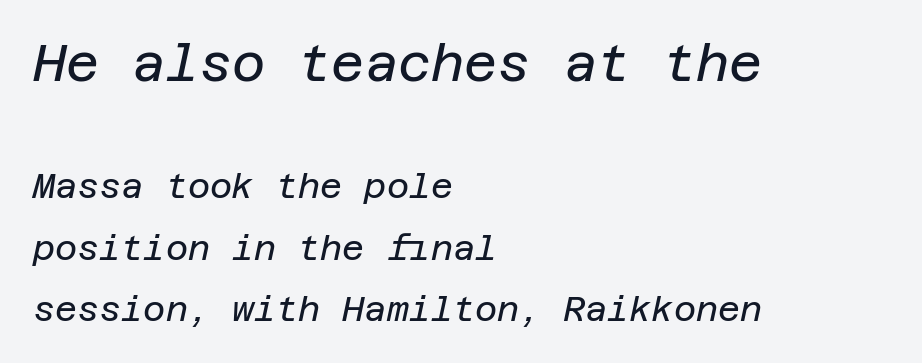
{"italic": "yes", "lean": "right", "slant_degrees": 12, "bold": "no", "weight": "regular", "width": "normal", "stroke_contrast": "low", "x_height": "large", "underline": "no", "align": "left", "line_spacing_ratio": 1.81, "letter_spacing": "normal", "letter_spacing_em": 0.0, "larger_block": "first", "size_ratio": 1.5, "glyph_px": 51}
